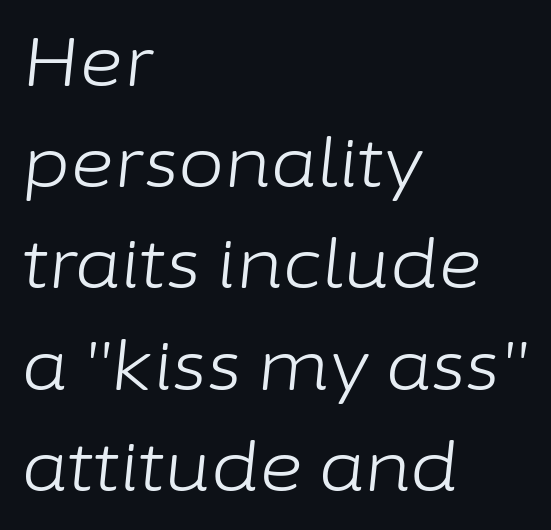
The image shows 67 px light type, italic (leaning right); set left-aligned, normal line spacing (1.51x), normal letter spacing, not underlined; low stroke contrast and a medium x-height.
